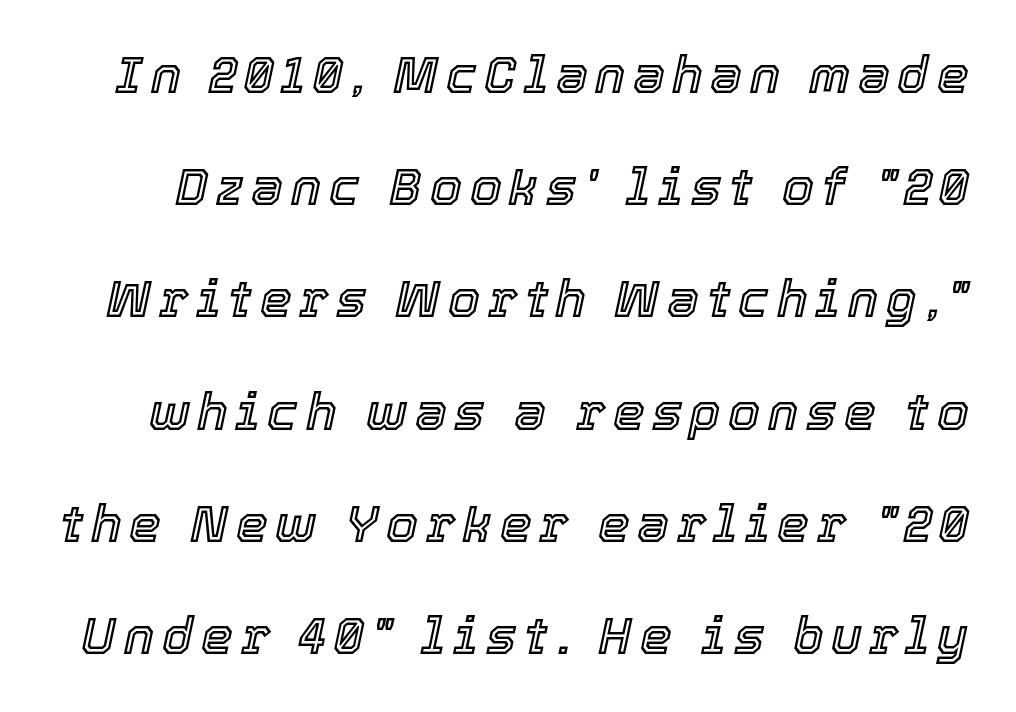
The image shows 51 px text type, italic (leaning right); set loose line spacing (2.2x), not underlined; a medium x-height.
